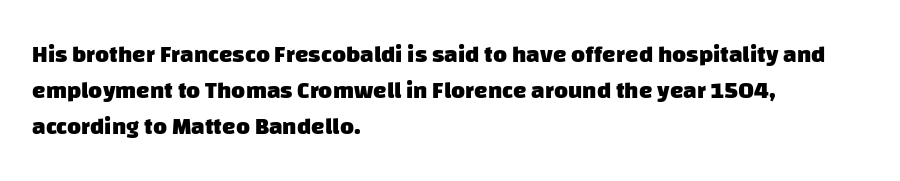
Letter spacing: default. A bare baseline throughout the passage. Each new line begins a customary step beneath the previous one. Which margin do the lines hug? The left one — the right edge is uneven.
